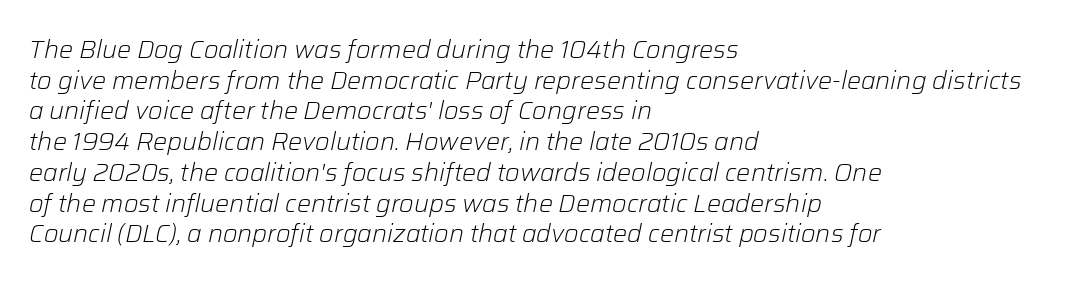
The image shows 25 px text type, italic (leaning right); set left-aligned, line spacing 1.23x, normal letter spacing, not underlined.
